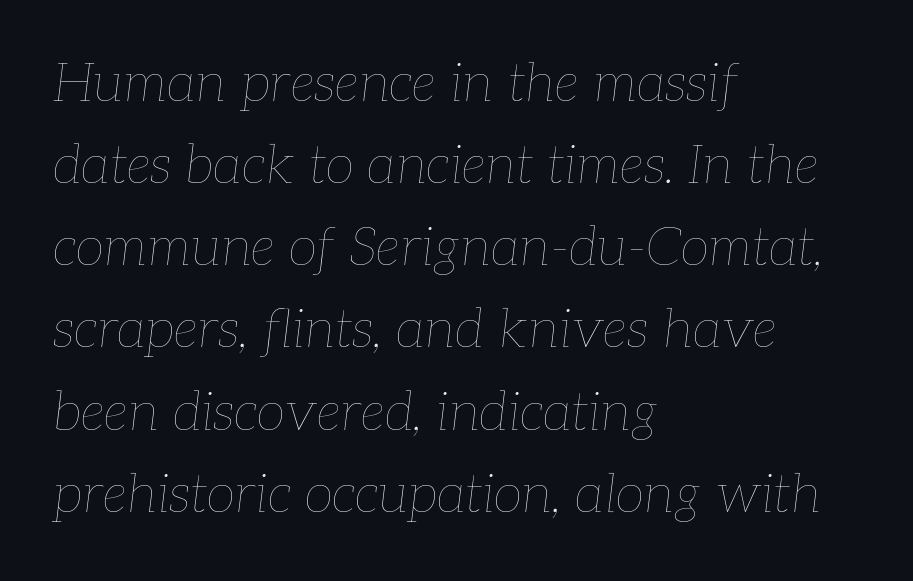
Q: Is the text bold? A: No.
Q: Is the text italic (slanted)? A: Yes, it leans right by about 7 degrees.
Q: Is the text underlined? A: No.
Q: How is the paragraph aligned? A: Left-aligned.
Q: Is the spacing between letters normal or unusually wide? A: Normal.
Q: Is the spacing between lines tight, normal or loose? A: Normal.
Q: Width (condensed, normal, or wide)? A: Normal.
Q: Stroke contrast? A: Low.
Q: x-height? A: Medium.
Q: Monospaced? A: No.
